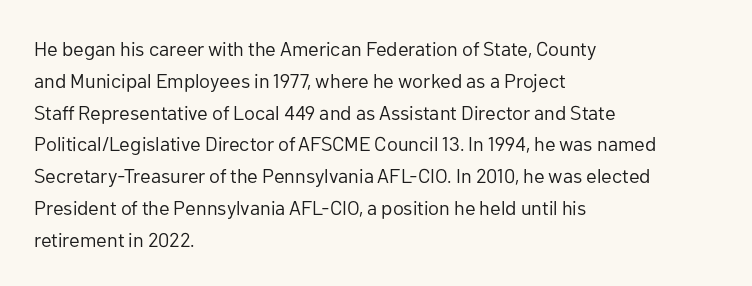
The image shows 20 px text type, upright; set left-aligned, normal line spacing (1.59x), normal letter spacing, not underlined.
